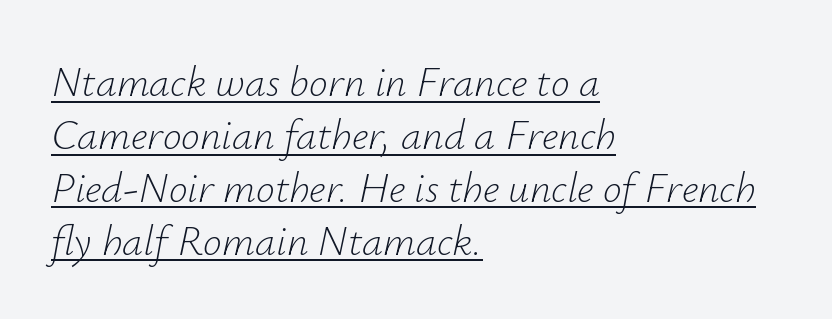
Q: Is the text bold? A: No.
Q: Is the text italic (slanted)? A: Yes, it leans right by about 12 degrees.
Q: Is the text underlined? A: Yes.
Q: How is the paragraph aligned? A: Left-aligned.
Q: Is the spacing between letters normal or unusually wide? A: Normal.
Q: Is the spacing between lines tight, normal or loose? A: Normal.
Q: Width (condensed, normal, or wide)? A: Normal.
Q: Stroke contrast? A: Low.
Q: x-height? A: Small.
Q: Monospaced? A: No.
